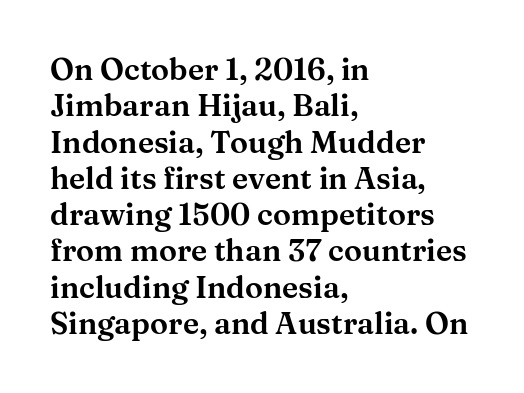
Each word holds together tightly as a unit, with standard inter-letter gaps. The lettering holds an erect, upright posture throughout. No word sits above an underline. You could not count columns in this text — the font is proportionally spaced. The passage is arranged the way most books set body copy — flush left. Type style note: has serifs.
